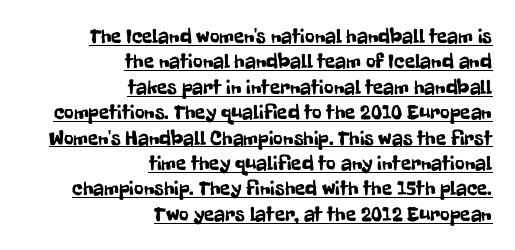
{"italic": "no", "underline": "yes", "align": "right", "line_spacing_ratio": 1.21, "letter_spacing": "normal", "letter_spacing_em": 0.0, "glyph_px": 21}
